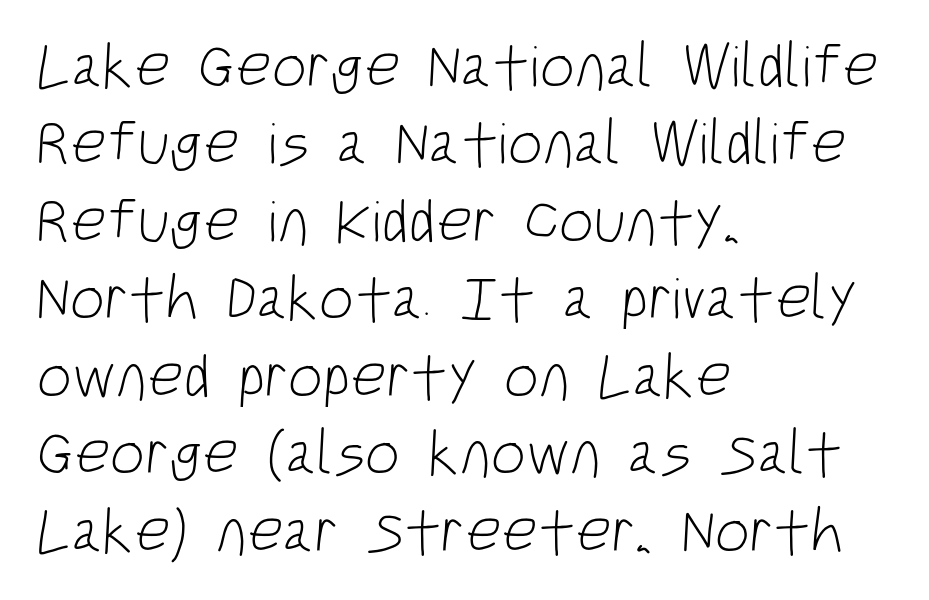
The image shows 62 px light, condensed sans-serif type; set left-aligned, normal line spacing (1.25x), normal letter spacing, not underlined; low stroke contrast and a large x-height.
